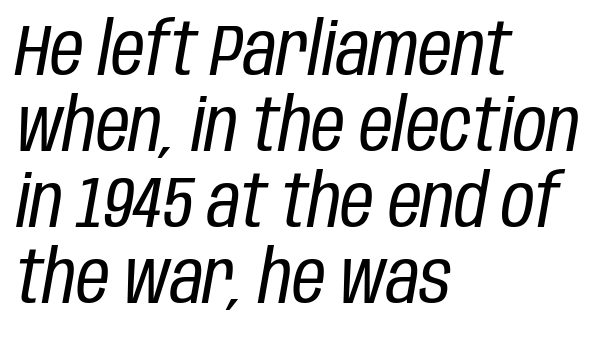
Q: Is the text bold? A: No.
Q: Is the text italic (slanted)? A: Yes, it leans right by about 10 degrees.
Q: Is the text underlined? A: No.
Q: How is the paragraph aligned? A: Left-aligned.
Q: Is the spacing between letters normal or unusually wide? A: Normal.
Q: Is the spacing between lines tight, normal or loose? A: Tight.
Q: Width (condensed, normal, or wide)? A: Condensed.
Q: Stroke contrast? A: Low.
Q: x-height? A: Large.
Q: Monospaced? A: No.
